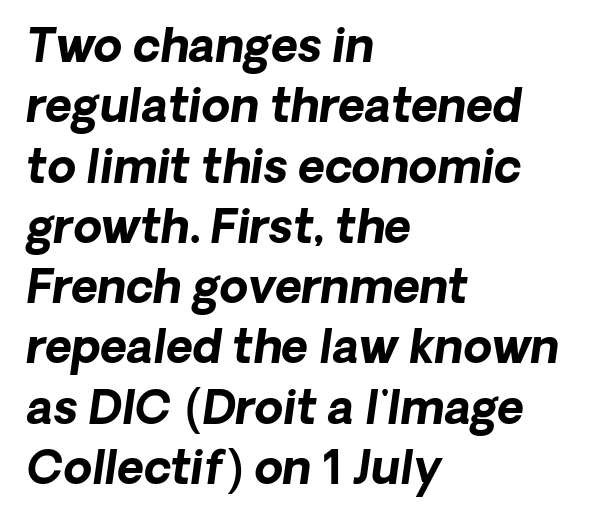
The string is rendered with underlining switched off. As a designer I'd log this as weight 700, bold. This sample is left-justified, so line endings fall wherever the words run out. Looking at the ascenders, they clearly lean. Compared with typical body copy, the letter spacing here is the same.
